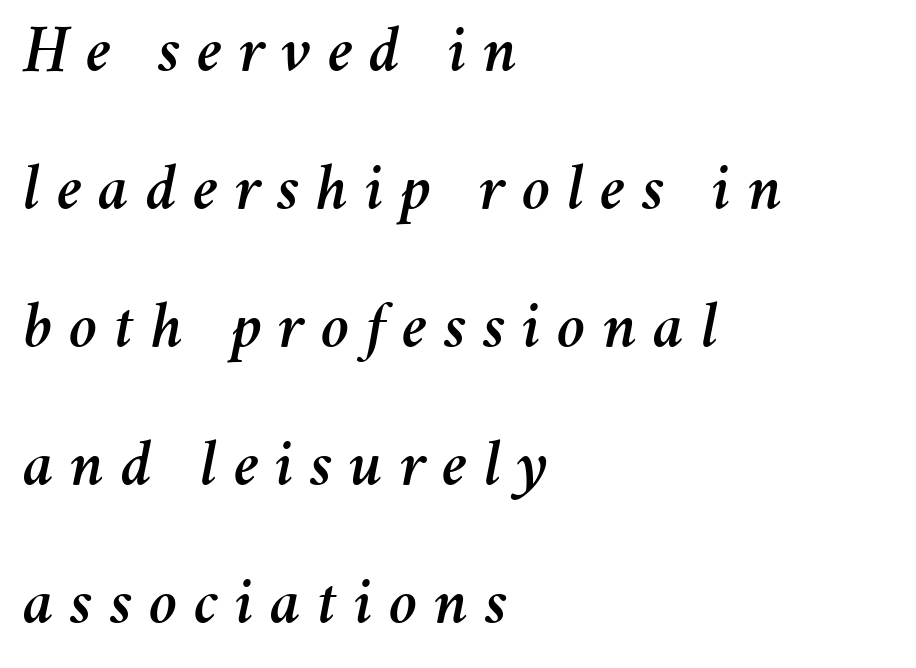
Italic: yes, the glyphs are oblique. Spacing between characters has been opened up far beyond the box default. Widely set lines give the paragraph a tall, airy silhouette. Compared with a centered layout, this one pins lines to the left instead.
